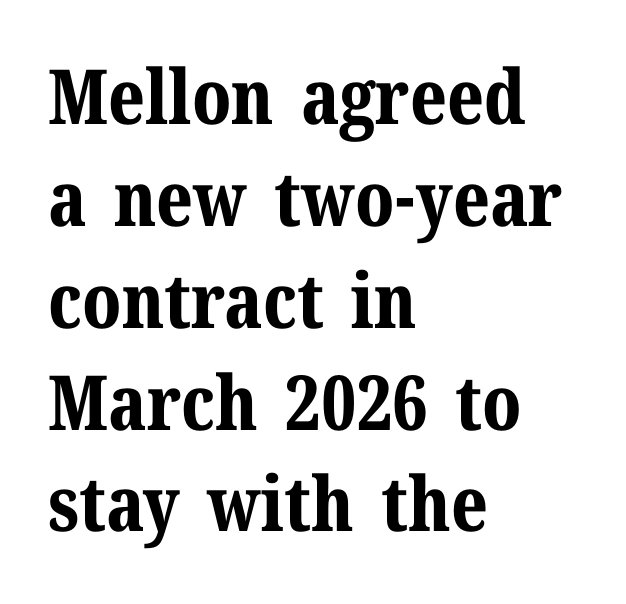
{"serif": "yes", "italic": "no", "bold": "yes", "weight": "bold", "width": "normal", "stroke_contrast": "medium", "x_height": "medium", "monospaced": "no", "underline": "no", "align": "left", "line_spacing": "normal", "line_spacing_ratio": 1.34, "letter_spacing": "normal", "letter_spacing_em": 0.0, "glyph_px": 76}
